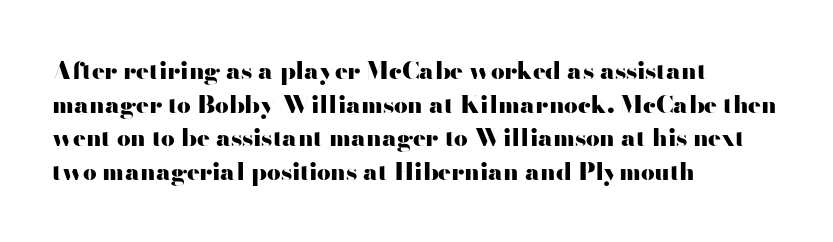
Q: Is the text bold? A: Yes.
Q: Is the text italic (slanted)? A: No, it is upright.
Q: Is the text underlined? A: No.
Q: How is the paragraph aligned? A: Left-aligned.
Q: Is the spacing between letters normal or unusually wide? A: Normal.
Q: Is the spacing between lines tight, normal or loose? A: Normal.
